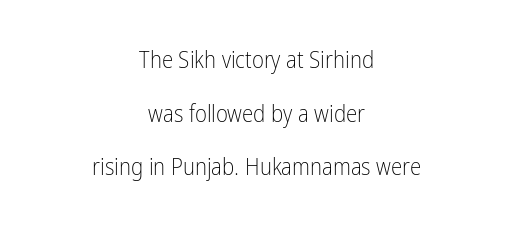
Descenders hang freely into open space. Successive baselines arrive slowly, with a big drop between each. Does the lettering tilt? It doesn't — this is upright. Leftover space on each line is divided equally before and after the words. This is not heavy type; no bold has been used.
